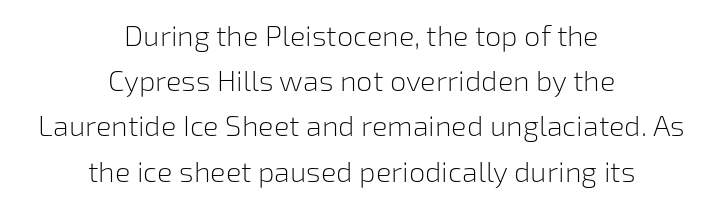
{"serif": "no", "italic": "no", "bold": "no", "weight": "light", "width": "normal", "stroke_contrast": "low", "x_height": "medium", "monospaced": "no", "underline": "no", "align": "center", "line_spacing": "normal", "line_spacing_ratio": 1.56, "letter_spacing": "normal", "letter_spacing_em": 0.0, "glyph_px": 29}
